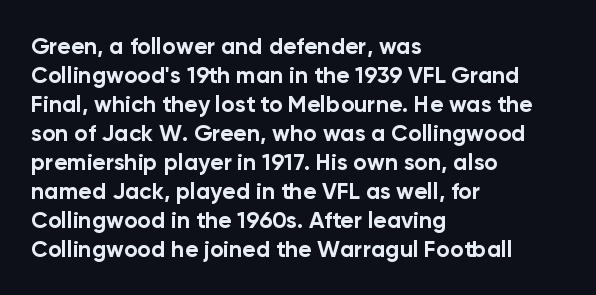
The image shows 23 px bold type, upright; set left-aligned, normal line spacing (1.26x), normal letter spacing, not underlined.
